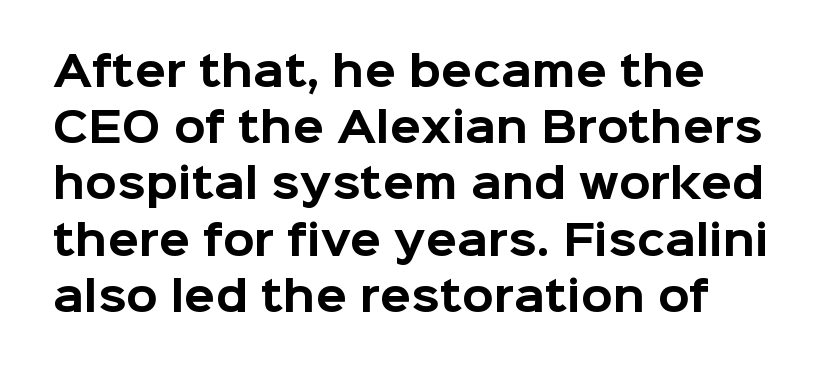
The image shows 41 px bold sans-serif type, upright; set left-aligned, normal line spacing (1.37x), normal letter spacing, not underlined; low stroke contrast and a medium x-height.
